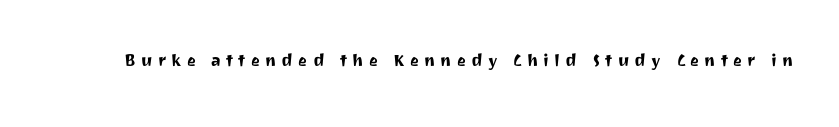
{"italic": "no", "underline": "no", "letter_spacing": "wide", "letter_spacing_em": 0.25, "glyph_px": 21}
